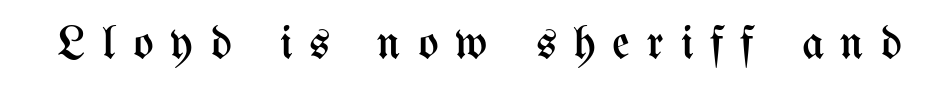
{"italic": "no", "bold": "no", "weight": "regular", "width": "condensed", "stroke_contrast": "medium", "x_height": "medium", "monospaced": "no", "underline": "no", "letter_spacing": "wide", "letter_spacing_em": 0.35, "glyph_px": 48}
